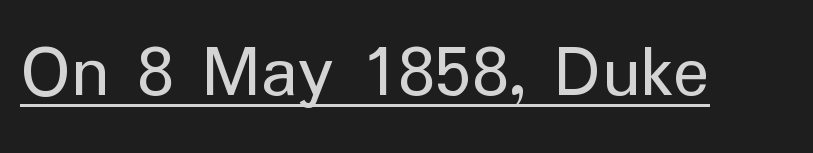
Q: Is the text bold? A: No.
Q: Is the text italic (slanted)? A: No, it is upright.
Q: Is the typeface a serif or a sans-serif typeface? A: Sans-serif.
Q: Is the text underlined? A: Yes.
Q: Is the spacing between letters normal or unusually wide? A: Normal.
Q: Width (condensed, normal, or wide)? A: Normal.
Q: Stroke contrast? A: Low.
Q: x-height? A: Medium.
Q: Monospaced? A: No.
